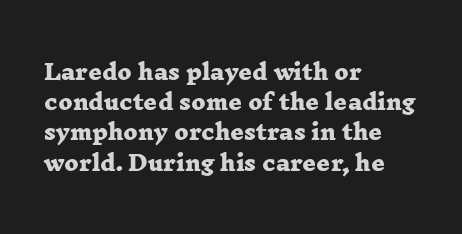
There is no visible air inserted between adjacent glyphs. The text block is weighted toward the left margin, trailing off unevenly rightward. Words float on clear page, feet unadorned. Vertical spacing — default. Students, this is bold: see how much ink each stroke carries.
